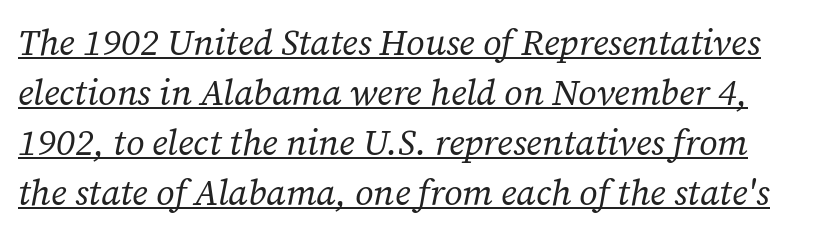
{"serif": "yes", "italic": "yes", "lean": "right", "slant_degrees": 12, "bold": "no", "weight": "regular", "width": "normal", "stroke_contrast": "low", "x_height": "medium", "monospaced": "no", "underline": "yes", "line_spacing": "normal", "line_spacing_ratio": 1.39, "letter_spacing": "normal", "letter_spacing_em": 0.0, "glyph_px": 36}
